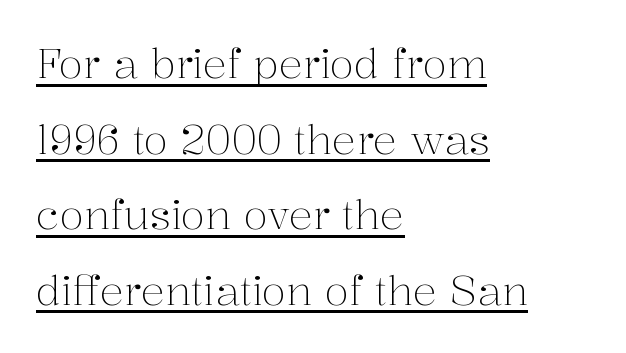
Underlined type. Unlike italic type, these characters show no tilt at all. The setting favours the left margin, as ordinary paragraphs usually do. These glyphs show unthickened strokes, regular width or finer. The font family rendered here belongs to the serif group. Do the characters align in a grid? No, the font is proportional.
